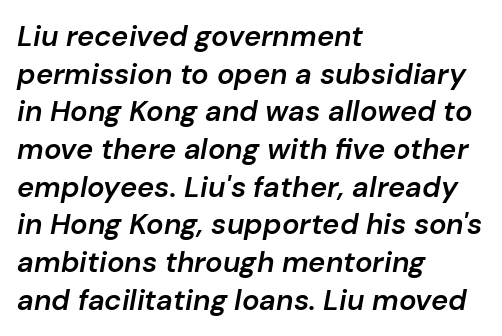
The image shows 29 px semibold type, italic (leaning right); set left-aligned, normal line spacing (1.3x), normal letter spacing, not underlined; low stroke contrast and a medium x-height.
